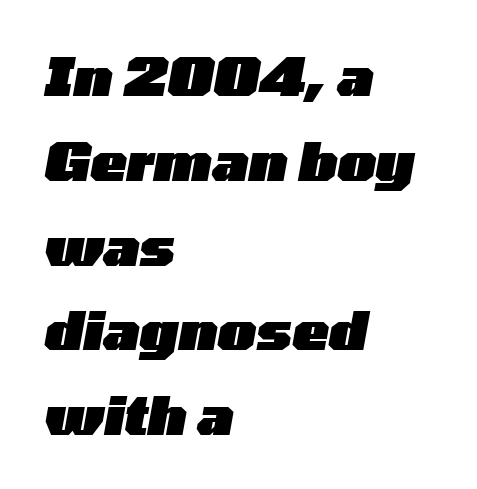
{"italic": "yes", "lean": "right", "slant_degrees": 10, "bold": "yes", "weight": "heavy", "width": "wide", "stroke_contrast": "low", "x_height": "medium", "monospaced": "no", "underline": "no", "align": "left", "line_spacing": "normal", "line_spacing_ratio": 1.57, "letter_spacing": "normal", "letter_spacing_em": 0.0, "glyph_px": 54}
